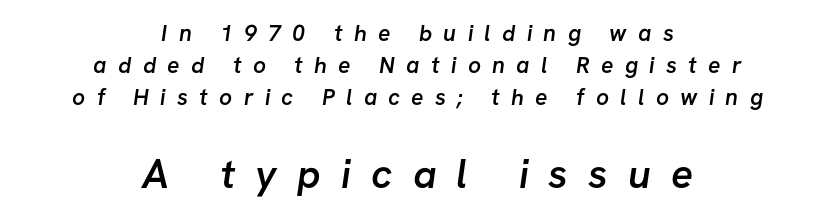
Q: Is the text bold? A: Semi-bold.
Q: Is the typeface a serif or a sans-serif typeface? A: Sans-serif.
Q: Is the text underlined? A: No.
Q: How is the paragraph aligned? A: Centered.
Q: Is the spacing between letters normal or unusually wide? A: Unusually wide.
Q: Is the spacing between lines tight, normal or loose? A: Normal.
Q: Which block of text is set in a larger size, the first (top) or the second (bottom)? A: The second (bottom) one.
Q: Width (condensed, normal, or wide)? A: Normal.
Q: Stroke contrast? A: Low.
Q: x-height? A: Medium.
Q: Monospaced? A: No.
